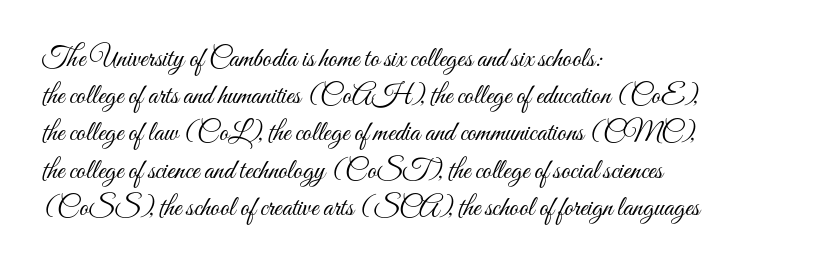
{"bold": "no", "weight": "light", "width": "condensed", "stroke_contrast": "medium", "x_height": "small", "monospaced": "no", "underline": "no", "align": "left", "line_spacing": "normal", "line_spacing_ratio": 1.33, "letter_spacing": "normal", "letter_spacing_em": 0.0, "glyph_px": 28}
